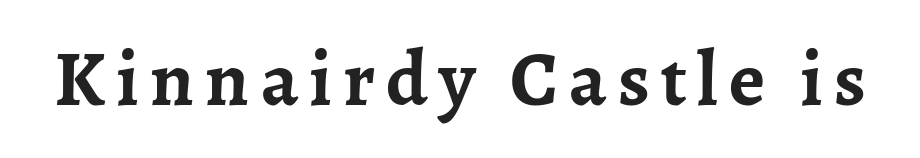
The image shows 78 px semibold serif type, upright; set not underlined; low stroke contrast and a medium x-height.
